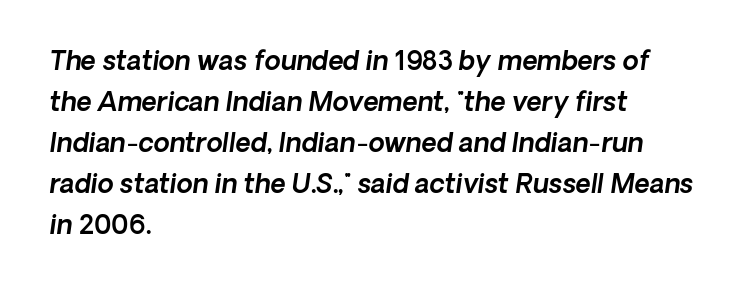
{"underline": "no", "align": "left", "line_spacing": "normal", "line_spacing_ratio": 1.58, "letter_spacing": "normal", "letter_spacing_em": 0.0, "glyph_px": 26}
